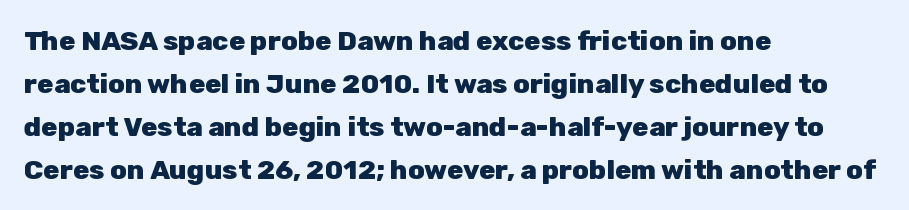
Typesetter's note: full bold, strokes at maximum text heaviness. Quick note: interline space is typical. Compared with a centered layout, this one pins lines to the left instead. Tall strokes in this sample are plumb rather than angled. The tracking reads as untouched default to a designer's eye. Has an underline been added? It has not.
